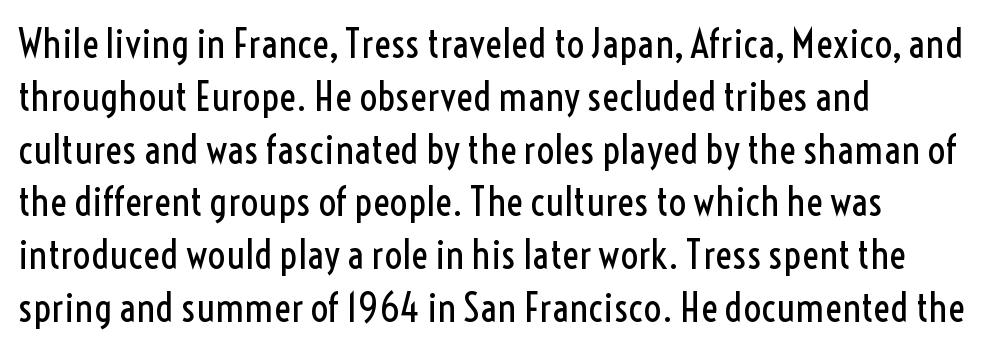
{"serif": "no", "italic": "no", "bold": "no", "weight": "regular", "width": "condensed", "x_height": "medium", "monospaced": "no", "underline": "no", "align": "left", "line_spacing": "normal", "line_spacing_ratio": 1.32, "letter_spacing": "normal", "letter_spacing_em": 0.0, "glyph_px": 40}
